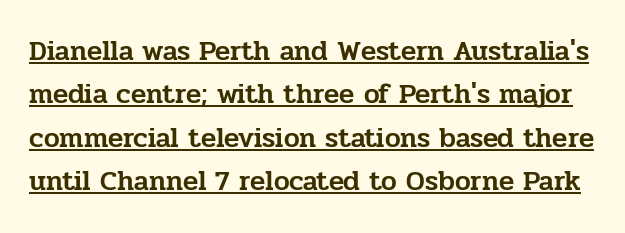
The image shows 28 px serif type, upright; set normal line spacing (1.55x), normal letter spacing, underlined; low stroke contrast and a medium x-height.
